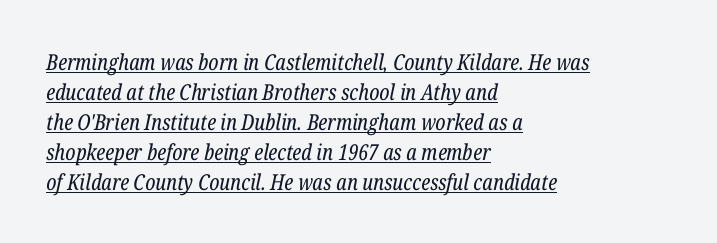
The image shows 22 px text type, italic (leaning right); set left-aligned, normal line spacing (1.36x), normal letter spacing, underlined.
